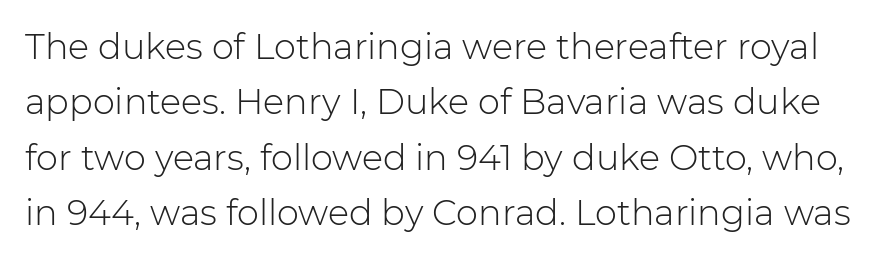
The image shows 35 px light sans-serif type, upright; set normal line spacing (1.58x), normal letter spacing, not underlined; low stroke contrast and a medium x-height.
